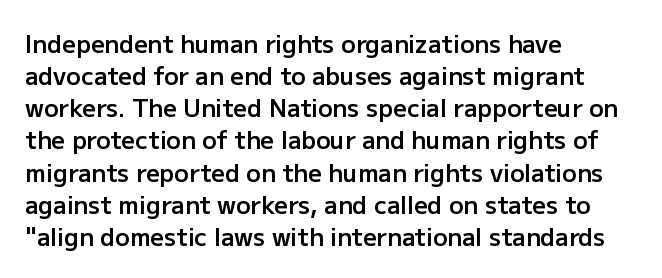
Q: Is the text bold? A: Semi-bold.
Q: Is the text italic (slanted)? A: No, it is upright.
Q: Is the text underlined? A: No.
Q: How is the paragraph aligned? A: Left-aligned.
Q: Is the spacing between letters normal or unusually wide? A: Normal.
Q: Is the spacing between lines tight, normal or loose? A: Normal.
